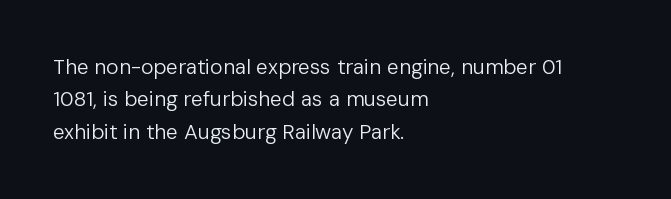
Q: Is the text bold? A: No.
Q: Is the text italic (slanted)? A: No, it is upright.
Q: Is the text underlined? A: No.
Q: How is the paragraph aligned? A: Left-aligned.
Q: Is the spacing between letters normal or unusually wide? A: Normal.
Q: Is the spacing between lines tight, normal or loose? A: Normal.
